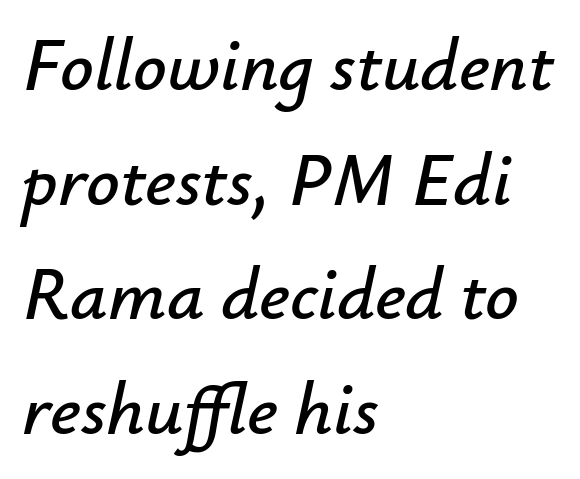
Q: Is the text italic (slanted)? A: Yes, it leans right by about 12 degrees.
Q: Is the text underlined? A: No.
Q: How is the paragraph aligned? A: Left-aligned.
Q: Is the spacing between letters normal or unusually wide? A: Normal.
Q: Is the spacing between lines tight, normal or loose? A: Normal.
Q: Width (condensed, normal, or wide)? A: Normal.
Q: Stroke contrast? A: Low.
Q: x-height? A: Small.
Q: Monospaced? A: No.
